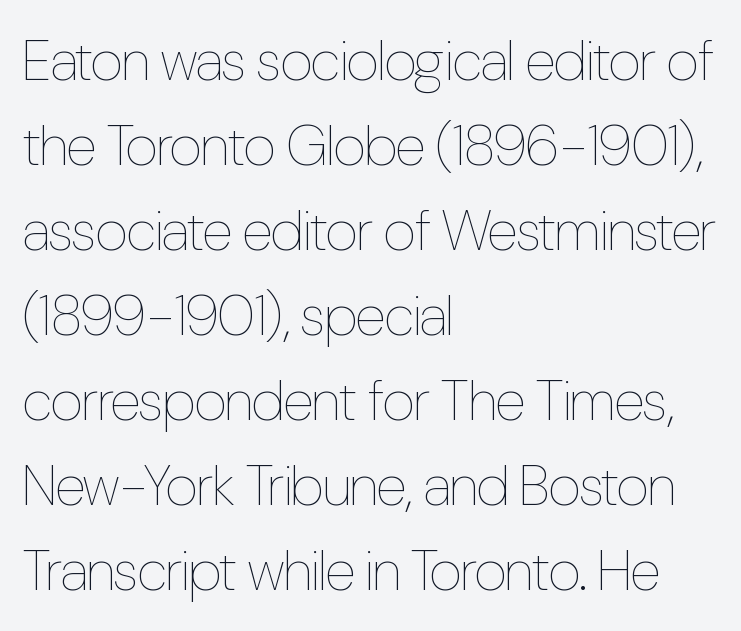
{"italic": "no", "bold": "no", "weight": "thin", "width": "condensed", "stroke_contrast": "low", "x_height": "medium", "monospaced": "no", "underline": "no", "align": "left", "line_spacing": "normal", "line_spacing_ratio": 1.49, "letter_spacing": "normal", "letter_spacing_em": 0.0, "glyph_px": 57}
